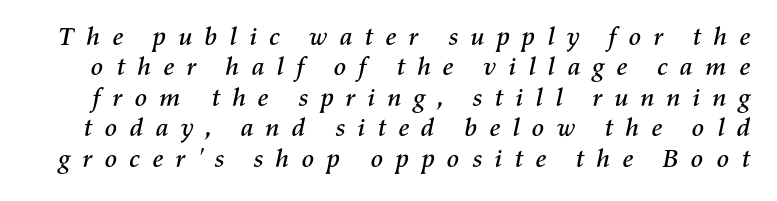
{"italic": "yes", "lean": "right", "slant_degrees": 11, "underline": "no", "line_spacing_ratio": 1.17, "letter_spacing": "wide", "letter_spacing_em": 0.42, "glyph_px": 26}
